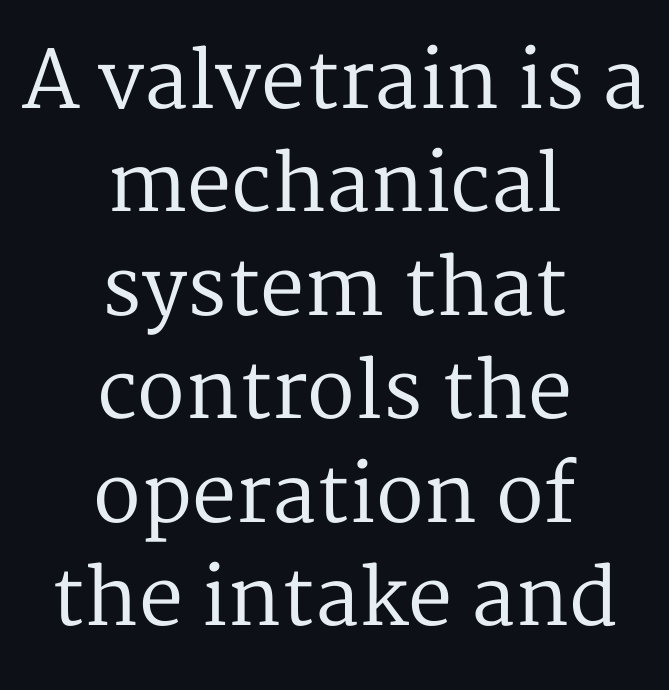
The image shows 79 px regular-weight serif type, upright; set centered, normal line spacing (1.31x), normal letter spacing, not underlined; medium stroke contrast and a medium x-height.
